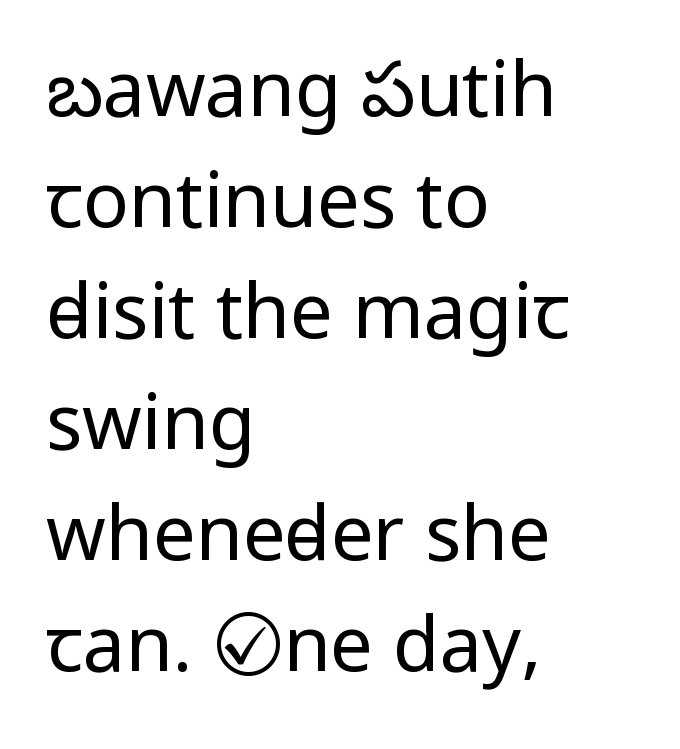
The horizontal fit of the characters is conventional and even. Characters remain perfectly vertical along every line. Underline: absent. Successive baselines arrive at the customary interval. In CSS terms this would be text-align: left. The strokes carry an ordinary text weight at most.
